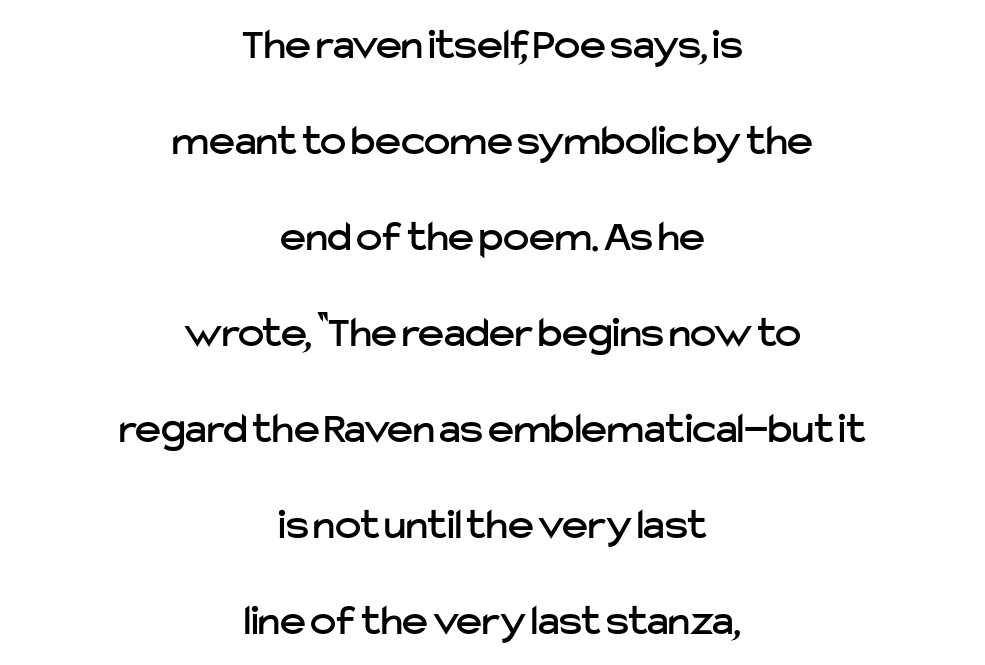
Lines of text with bare space underneath. The setting favours the middle, as headings and verse often do. Upright lettering throughout. The passage shown stacks its lines with a broad gap.
